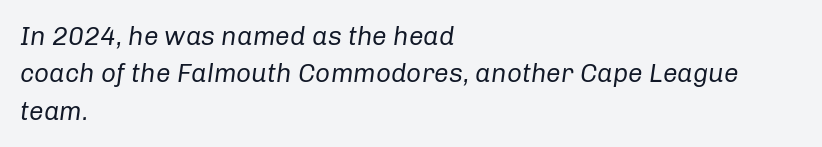
{"italic": "yes", "lean": "right", "slant_degrees": 8, "bold": "no", "underline": "no", "align": "left", "line_spacing": "normal", "line_spacing_ratio": 1.44, "letter_spacing": "normal", "letter_spacing_em": 0.0, "glyph_px": 26}
